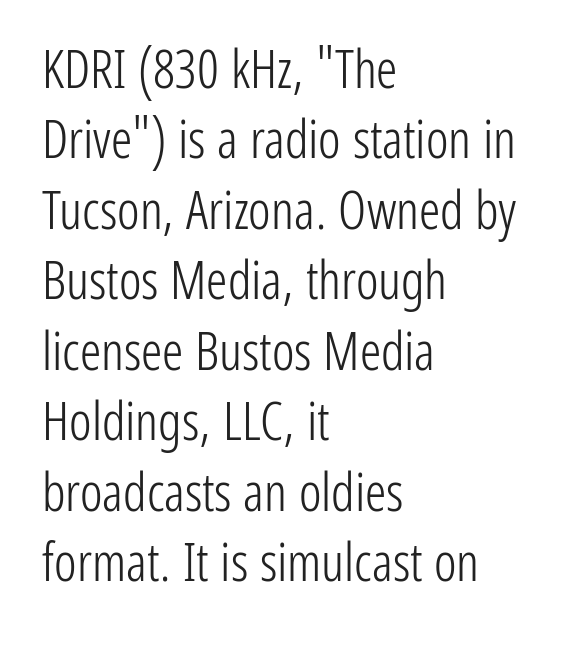
{"serif": "no", "italic": "no", "bold": "no", "weight": "light", "width": "condensed", "stroke_contrast": "low", "x_height": "medium", "monospaced": "no", "underline": "no", "align": "left", "line_spacing": "normal", "line_spacing_ratio": 1.33, "letter_spacing": "normal", "letter_spacing_em": 0.0, "glyph_px": 53}
